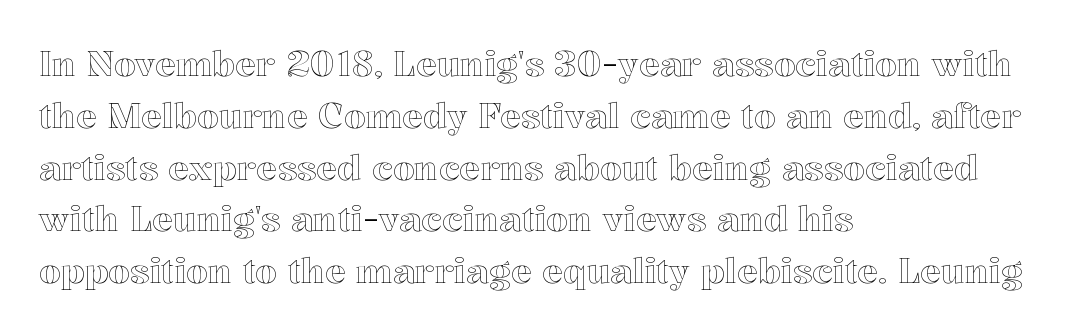
The letters advance in unequal steps, a hallmark of proportional type. Has an underline been added? It has not. The specimen reads as upright at a glance. Teacher's note: observe the even left margin — that is flush-left alignment. The rendering uses a moderate line-height, typical for paragraphs. How are the letters spaced? Ordinarily, with no added tracking.
